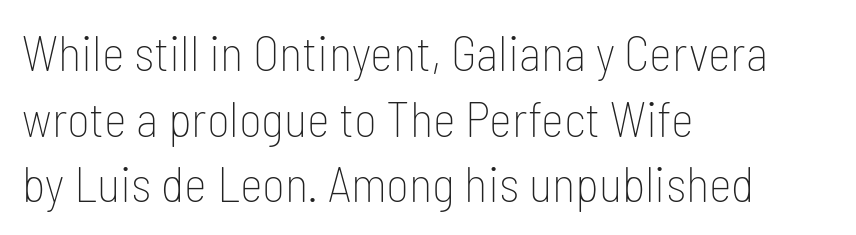
The leading is moderate, giving the passage an even texture. This is sans-serif lettering, the kind often seen on screens and signage. Letter spacing: default. The letters advance in unequal steps, a hallmark of proportional type. The space beneath each line is pristine and unruled. The paragraph has a hard left edge and a soft right edge.
